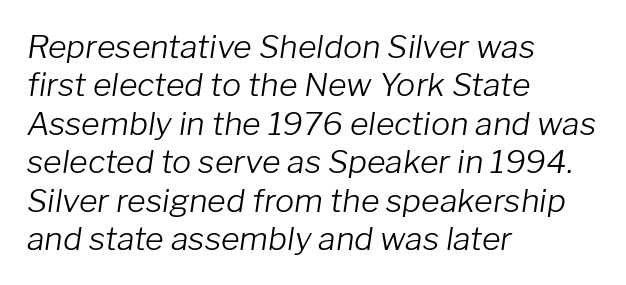
A quiet, ordinary-to-light weight characterises the typeface. The typesetter chose a ragged-right arrangement here. The specimen reads as italic at a glance. These lines are rendered in a variable-pitch font. Students, note that the glyphs here touch the page at normal intervals.
